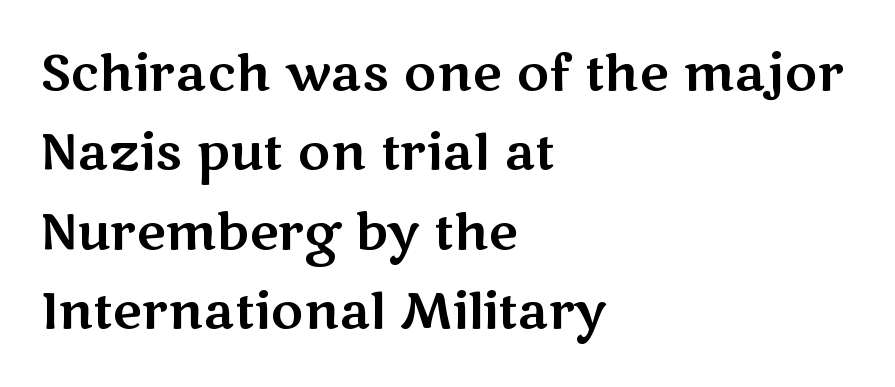
{"serif": "no", "italic": "no", "width": "wide", "stroke_contrast": "medium", "x_height": "medium", "monospaced": "no", "underline": "no", "align": "left", "line_spacing": "normal", "line_spacing_ratio": 1.59, "letter_spacing": "normal", "letter_spacing_em": 0.0, "glyph_px": 50}
